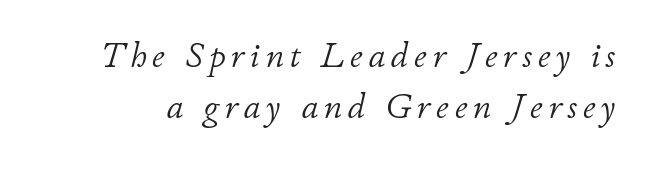
{"italic": "yes", "lean": "right", "slant_degrees": 11, "bold": "no", "weight": "light", "width": "normal", "stroke_contrast": "low", "x_height": "small", "monospaced": "no", "underline": "no", "line_spacing": "normal", "line_spacing_ratio": 1.46, "glyph_px": 35}
